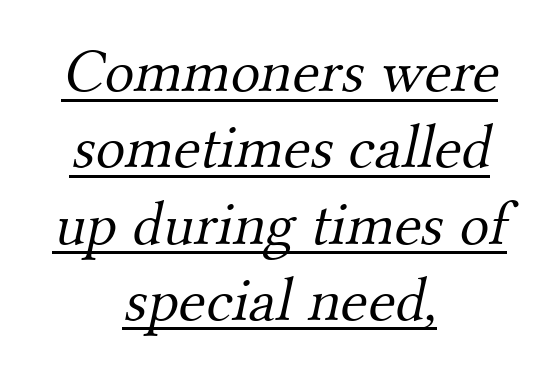
{"serif": "yes", "bold": "no", "weight": "light", "width": "normal", "stroke_contrast": "medium", "x_height": "small", "monospaced": "no", "underline": "yes", "align": "center", "line_spacing_ratio": 1.23, "letter_spacing": "normal", "letter_spacing_em": 0.0, "glyph_px": 62}
